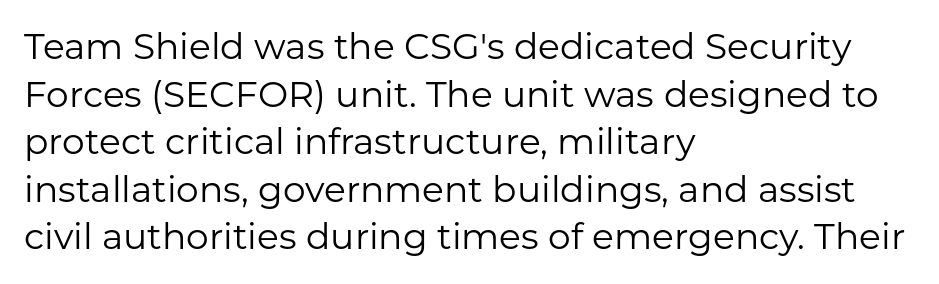
{"serif": "no", "italic": "no", "bold": "no", "weight": "regular", "width": "normal", "stroke_contrast": "low", "x_height": "medium", "monospaced": "no", "underline": "no", "align": "left", "line_spacing": "normal", "line_spacing_ratio": 1.32, "letter_spacing": "normal", "letter_spacing_em": 0.0, "glyph_px": 36}
